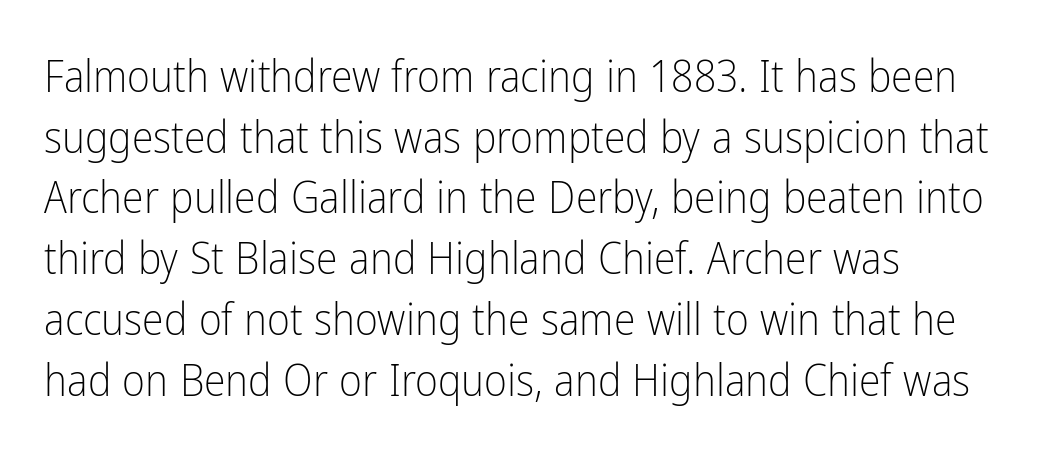
{"serif": "no", "italic": "no", "bold": "no", "weight": "light", "width": "condensed", "stroke_contrast": "low", "x_height": "medium", "monospaced": "no", "underline": "no", "align": "left", "line_spacing": "normal", "line_spacing_ratio": 1.38, "letter_spacing": "normal", "letter_spacing_em": 0.0, "glyph_px": 44}
